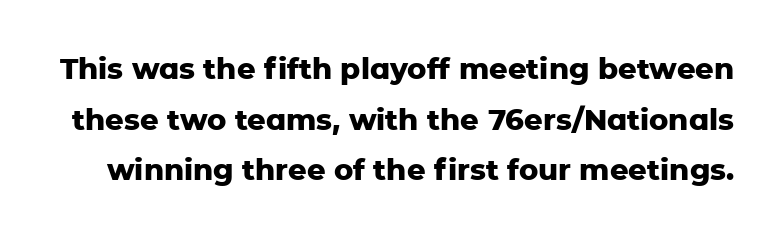
The image shows 29 px heavy sans-serif type, upright; set line spacing 1.75x, normal letter spacing, not underlined; low stroke contrast and a medium x-height.
